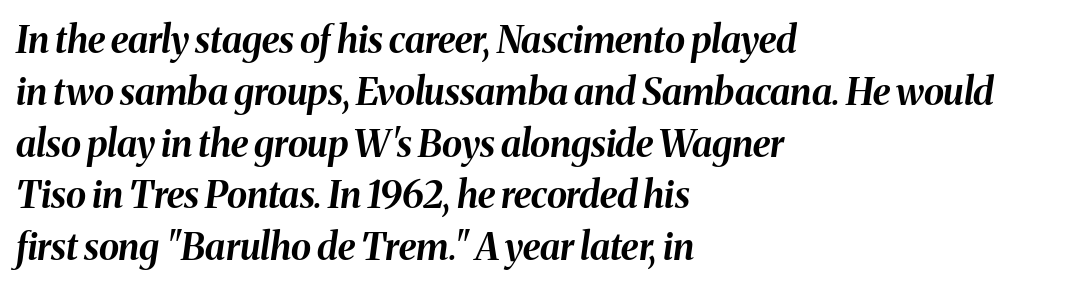
The line texture is even and compact thanks to regular tracking. Posture: slanted. The rows are spaced the way most documents space them. These lines are rendered in a variable-pitch font. Is the block centered? No — it sits flush against the left margin. Pretty heavy lettering here — definitely bold.
